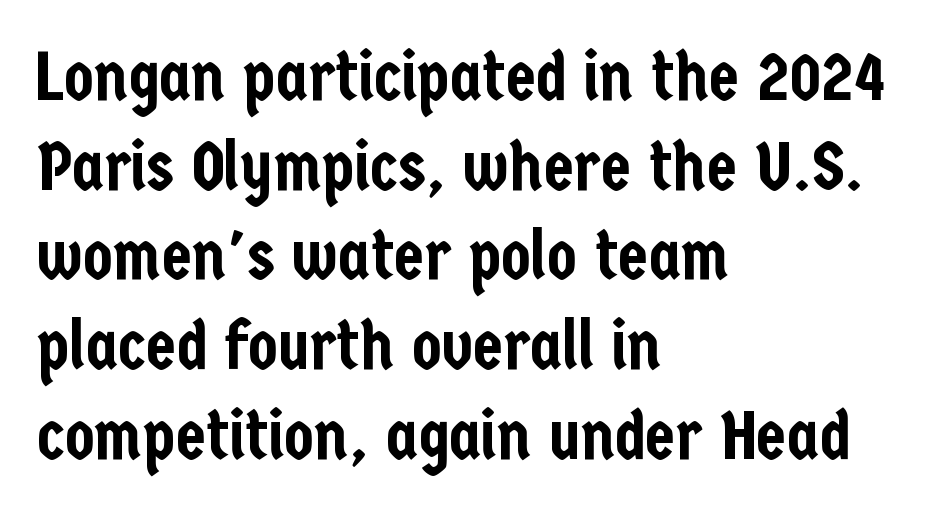
All the whitespace from short lines collects on the right. A typesetter would label this face a sans. The letters sit at their default tracking, neither squeezed nor spread. If you drew a line through each stem, it would be perfectly vertical.
